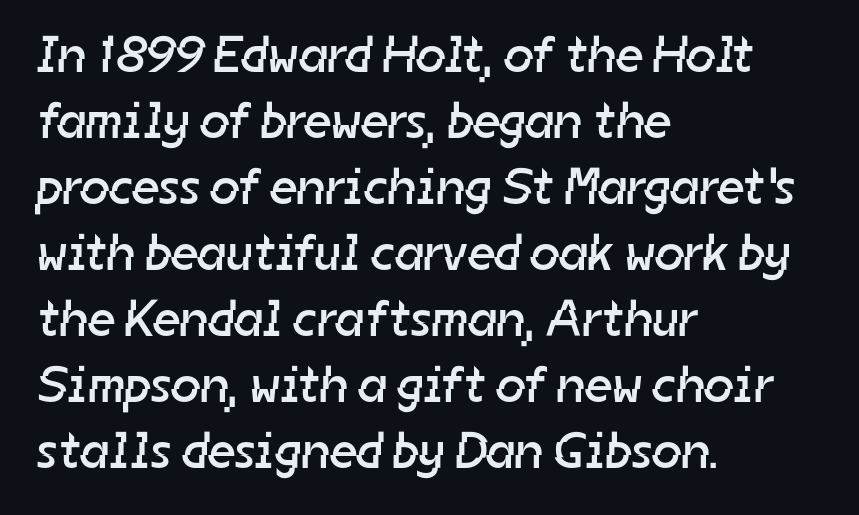
The image shows 52 px regular-weight sans-serif type; set left-aligned, normal line spacing (1.27x), normal letter spacing, not underlined; low stroke contrast and a medium x-height.
